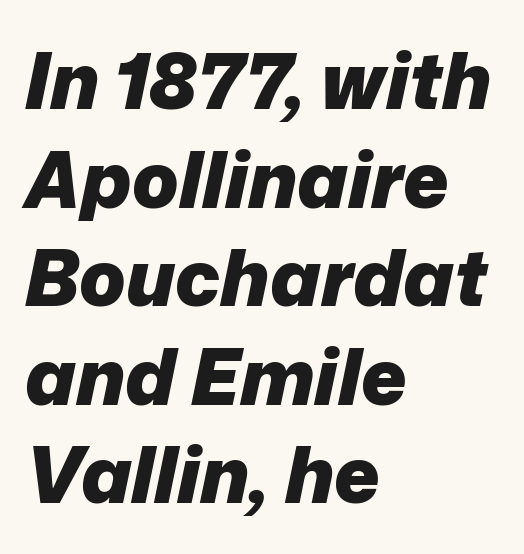
{"italic": "yes", "lean": "right", "slant_degrees": 12, "bold": "yes", "weight": "heavy", "width": "normal", "stroke_contrast": "low", "x_height": "medium", "monospaced": "no", "underline": "no", "align": "left", "line_spacing": "normal", "line_spacing_ratio": 1.28, "letter_spacing": "normal", "letter_spacing_em": 0.0, "glyph_px": 77}
